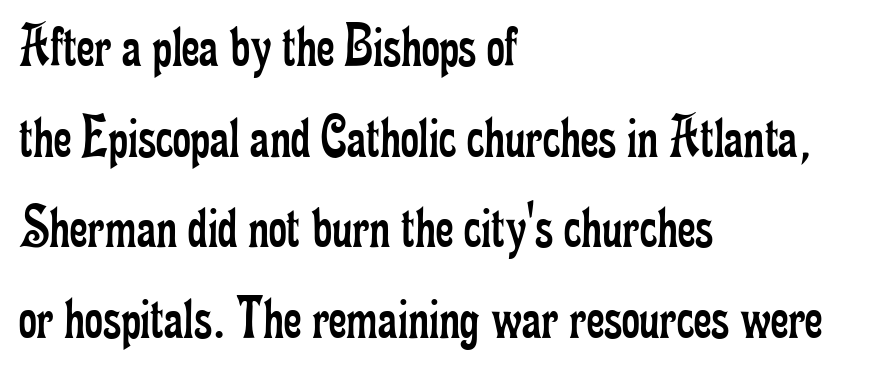
The image shows 62 px regular-weight, condensed serif type, upright; set left-aligned, normal line spacing (1.46x), normal letter spacing, not underlined; low stroke contrast and a small x-height.
